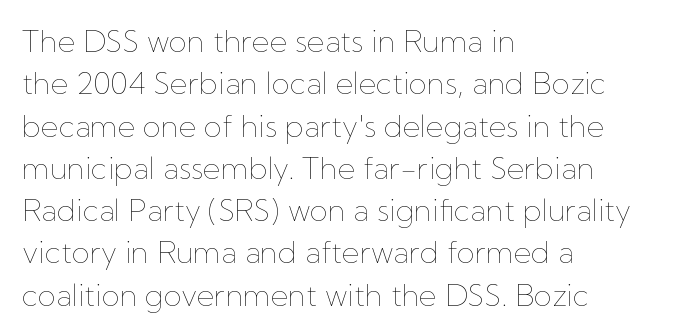
The image shows 30 px thin type, upright; set left-aligned, normal line spacing (1.41x), normal letter spacing, not underlined; low stroke contrast and a medium x-height.
